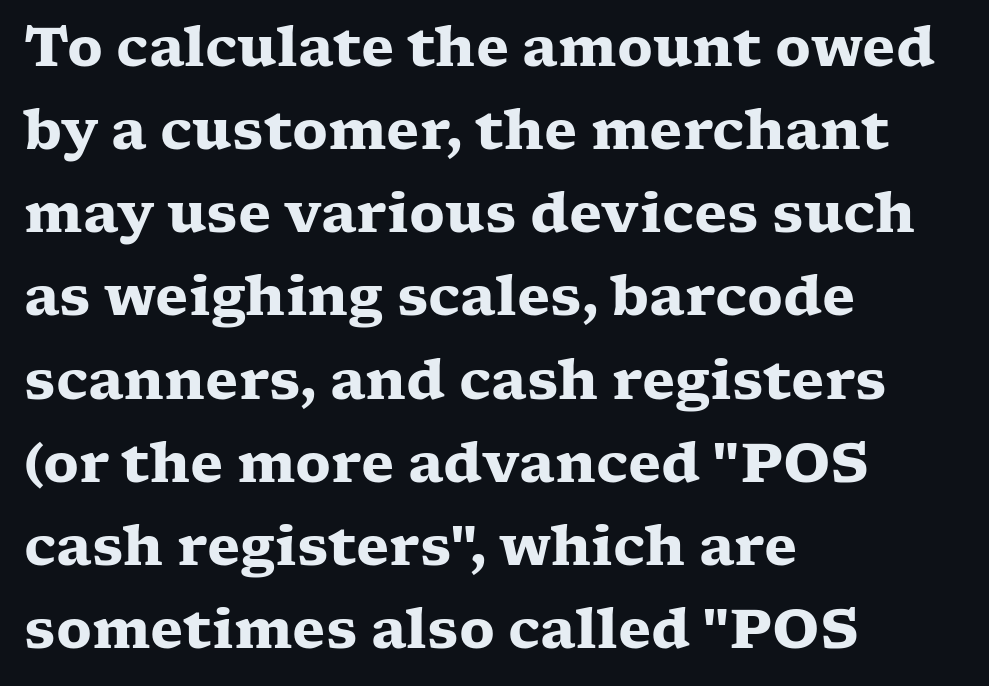
{"serif": "yes", "italic": "no", "bold": "yes", "weight": "heavy", "width": "wide", "stroke_contrast": "low", "x_height": "medium", "monospaced": "no", "underline": "no", "align": "left", "line_spacing": "normal", "line_spacing_ratio": 1.54, "letter_spacing": "normal", "letter_spacing_em": 0.0, "glyph_px": 54}
